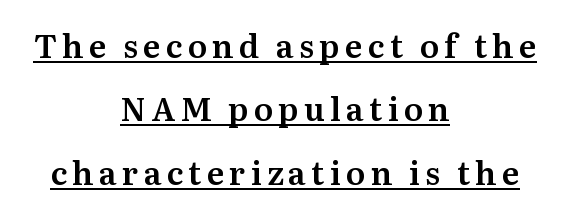
The image shows 32 px serif type, upright; set centered, loose line spacing (1.98x), underlined; medium stroke contrast and a medium x-height.
